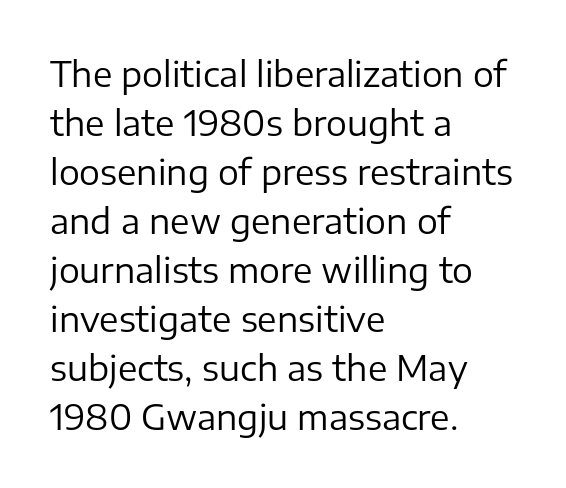
{"serif": "no", "italic": "no", "bold": "no", "weight": "regular", "width": "normal", "stroke_contrast": "low", "x_height": "medium", "monospaced": "no", "underline": "no", "align": "left", "line_spacing": "normal", "line_spacing_ratio": 1.4, "letter_spacing": "normal", "letter_spacing_em": 0.0, "glyph_px": 35}
